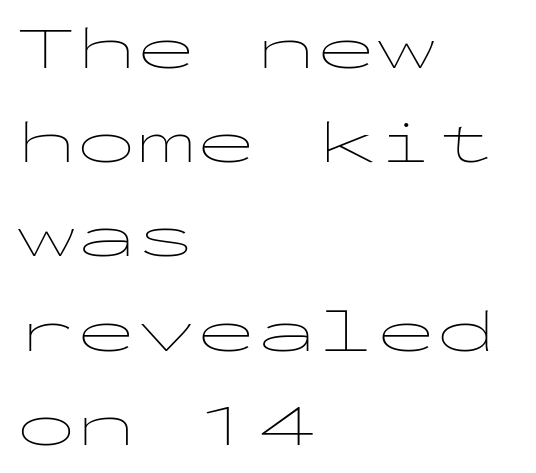
Q: Is the text bold? A: No.
Q: Is the text italic (slanted)? A: No, it is upright.
Q: Is the typeface a serif or a sans-serif typeface? A: Sans-serif.
Q: Is the text underlined? A: No.
Q: How is the paragraph aligned? A: Left-aligned.
Q: Is the spacing between letters normal or unusually wide? A: Normal.
Q: Is the spacing between lines tight, normal or loose? A: Normal.
Q: Width (condensed, normal, or wide)? A: Wide.
Q: Stroke contrast? A: Low.
Q: x-height? A: Medium.
Q: Monospaced? A: Yes.
